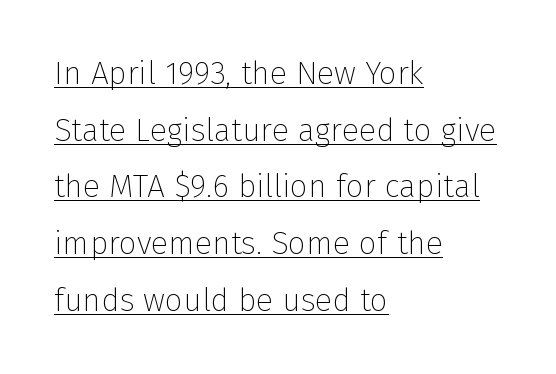
{"serif": "no", "italic": "no", "bold": "no", "weight": "thin", "width": "normal", "stroke_contrast": "low", "x_height": "medium", "monospaced": "no", "underline": "yes", "align": "left", "line_spacing_ratio": 1.77, "letter_spacing": "normal", "letter_spacing_em": 0.0, "glyph_px": 32}
